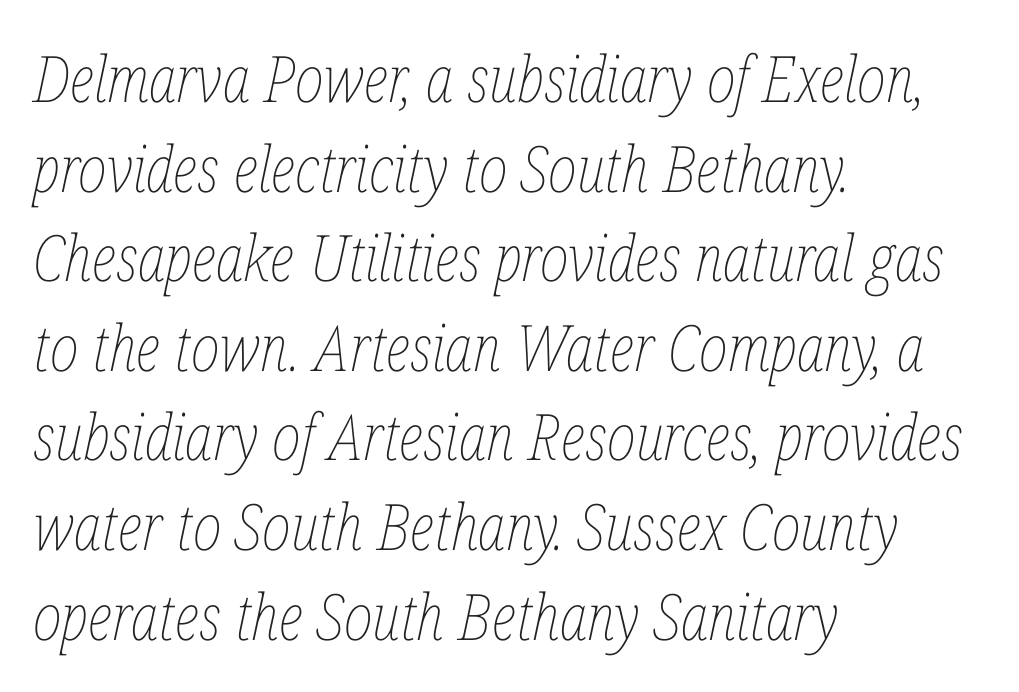
{"italic": "yes", "lean": "right", "slant_degrees": 12, "bold": "no", "weight": "thin", "width": "condensed", "stroke_contrast": "low", "x_height": "medium", "monospaced": "no", "underline": "no", "align": "left", "line_spacing": "normal", "line_spacing_ratio": 1.4, "letter_spacing": "normal", "letter_spacing_em": 0.0, "glyph_px": 64}
